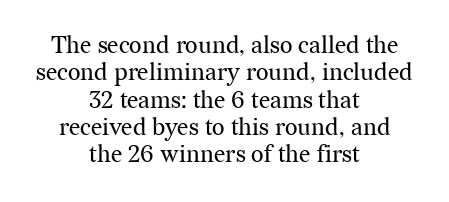
Clear beneath every line of the passage. Spacing between characters is what you'd get straight out of the box. Heft: none added — not bold. This sample uses an upright cut, with every glyph sitting square on the baseline.
